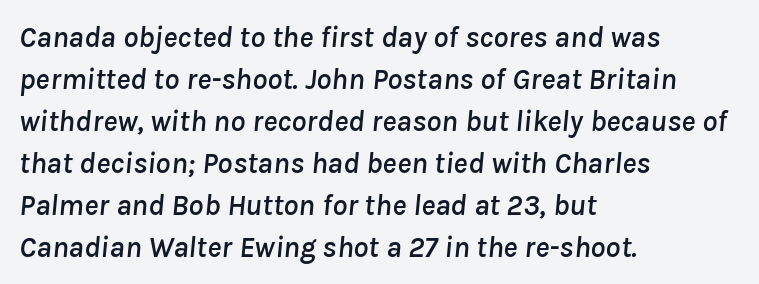
Q: Is the text italic (slanted)? A: Yes, it leans right by about 8 degrees.
Q: Is the text underlined? A: No.
Q: How is the paragraph aligned? A: Left-aligned.
Q: Is the spacing between letters normal or unusually wide? A: Normal.
Q: Is the spacing between lines tight, normal or loose? A: Normal.
Q: Width (condensed, normal, or wide)? A: Normal.
Q: Stroke contrast? A: Low.
Q: x-height? A: Medium.
Q: Monospaced? A: No.
